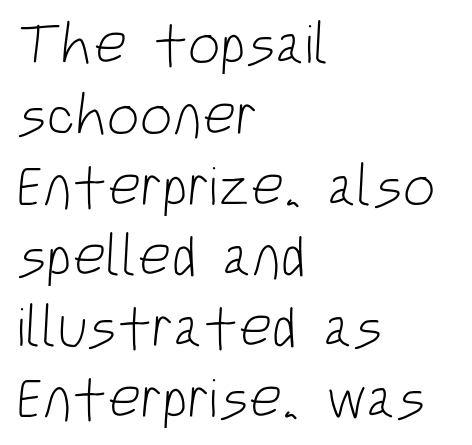
The image shows 58 px light, condensed sans-serif type; set left-aligned, line spacing 1.22x, normal letter spacing, not underlined; low stroke contrast and a large x-height.
